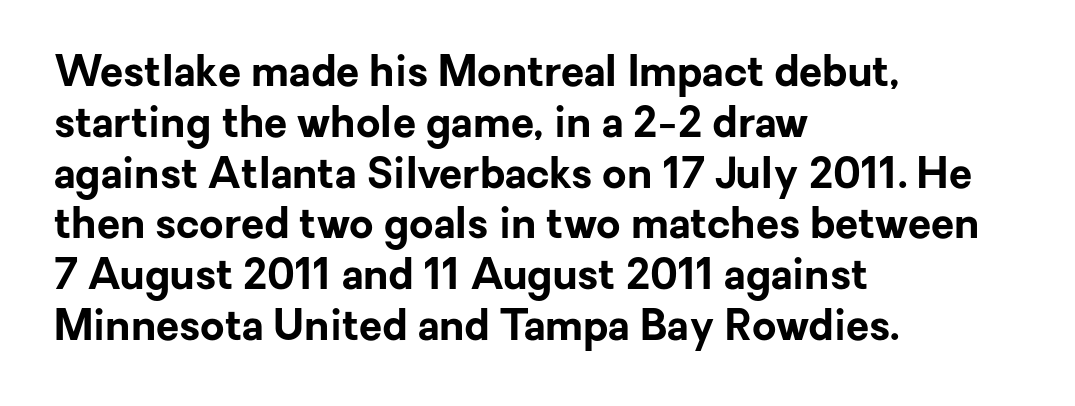
Glance below the letters and you will spot only blank space. Examine the stroke ends and you'll find no serifs. As a designer I'd log this as weight 700, bold. Unlike italic type, these characters show no tilt at all.
